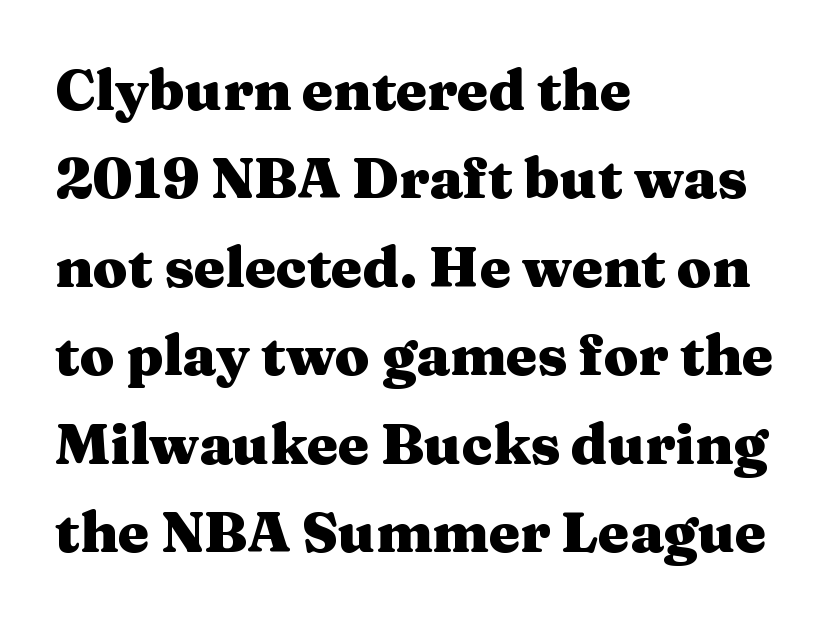
{"serif": "yes", "italic": "no", "bold": "yes", "weight": "heavy", "width": "wide", "stroke_contrast": "medium", "x_height": "medium", "monospaced": "no", "underline": "no", "align": "left", "line_spacing": "normal", "line_spacing_ratio": 1.58, "letter_spacing": "normal", "letter_spacing_em": 0.0, "glyph_px": 56}
